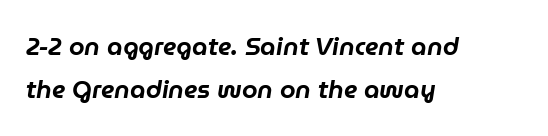
The image shows 25 px text type, italic (leaning right); set left-aligned, line spacing 1.71x, normal letter spacing, not underlined.
